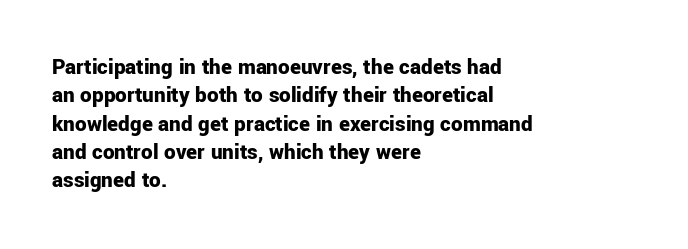
{"italic": "no", "bold": "yes", "underline": "no", "align": "left", "line_spacing_ratio": 1.23, "letter_spacing": "normal", "letter_spacing_em": 0.0, "glyph_px": 23}
